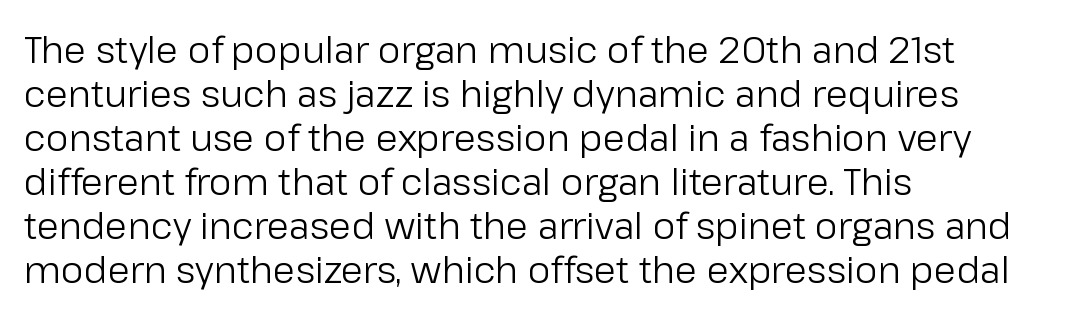
{"serif": "no", "italic": "no", "bold": "no", "weight": "regular", "width": "normal", "stroke_contrast": "low", "x_height": "medium", "monospaced": "no", "underline": "no", "align": "left", "line_spacing_ratio": 1.22, "letter_spacing": "normal", "letter_spacing_em": 0.0, "glyph_px": 36}
